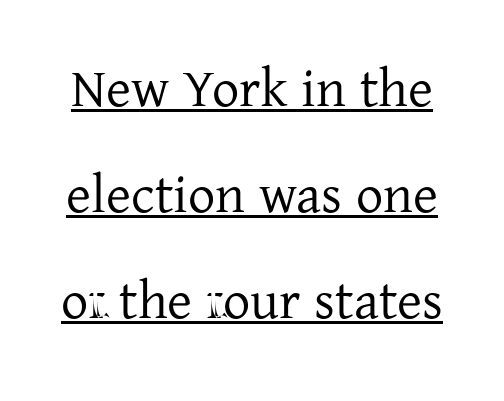
{"serif": "yes", "italic": "no", "width": "normal", "stroke_contrast": "low", "x_height": "medium", "monospaced": "no", "underline": "yes", "line_spacing": "loose", "line_spacing_ratio": 1.96, "letter_spacing": "normal", "letter_spacing_em": 0.0, "glyph_px": 54}
